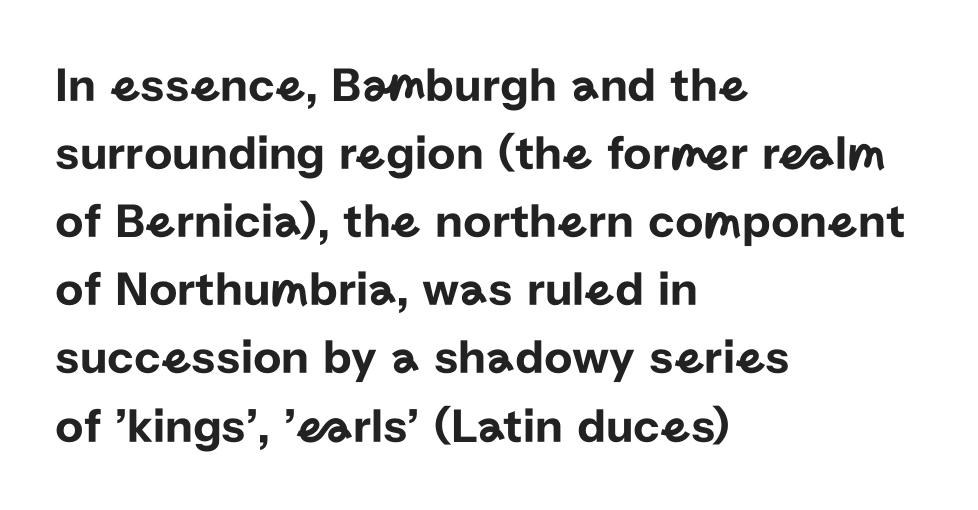
Which margin do the lines hug? The left one — the right edge is uneven. The face used here is proportionally spaced, like ordinary book or web type. You can tell from the bare stems that sans-serif type was used. Compared with typical body copy, the letter spacing here is the same.
